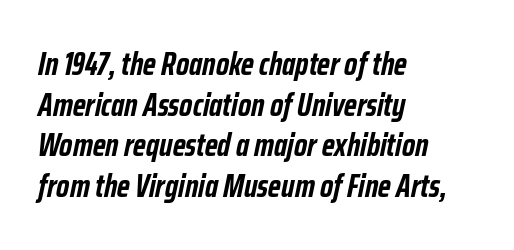
{"italic": "yes", "lean": "right", "slant_degrees": 12, "bold": "yes", "weight": "semibold", "width": "condensed", "stroke_contrast": "low", "x_height": "medium", "monospaced": "no", "underline": "no", "align": "left", "line_spacing": "normal", "line_spacing_ratio": 1.27, "letter_spacing": "normal", "letter_spacing_em": 0.0, "glyph_px": 32}
